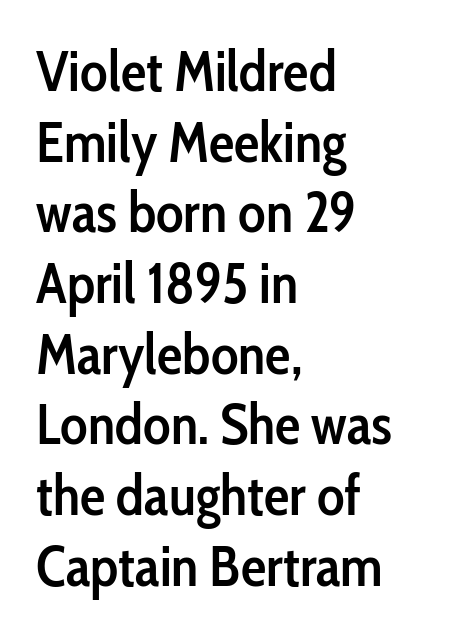
{"serif": "no", "italic": "no", "bold": "semi", "weight": "semibold", "width": "condensed", "stroke_contrast": "low", "x_height": "medium", "monospaced": "no", "underline": "no", "align": "left", "line_spacing_ratio": 1.24, "letter_spacing": "normal", "letter_spacing_em": 0.0, "glyph_px": 57}
